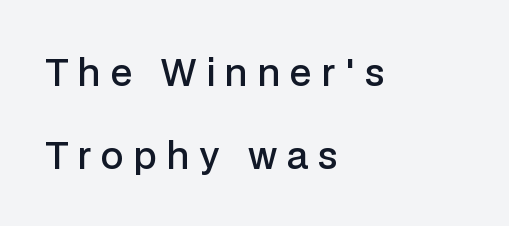
The image shows 36 px semibold sans-serif type, upright; set left-aligned, loose line spacing (2.3x), unusually wide letter spacing (+0.28 em), not underlined; low stroke contrast and a medium x-height.
